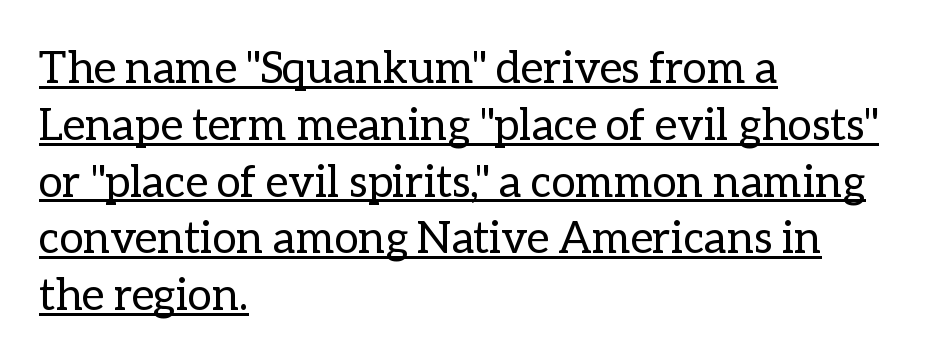
Q: Is the text bold? A: No.
Q: Is the text italic (slanted)? A: No, it is upright.
Q: Is the text underlined? A: Yes.
Q: How is the paragraph aligned? A: Left-aligned.
Q: Is the spacing between letters normal or unusually wide? A: Normal.
Q: Is the spacing between lines tight, normal or loose? A: Normal.
Q: Width (condensed, normal, or wide)? A: Normal.
Q: Stroke contrast? A: Low.
Q: x-height? A: Medium.
Q: Monospaced? A: No.
